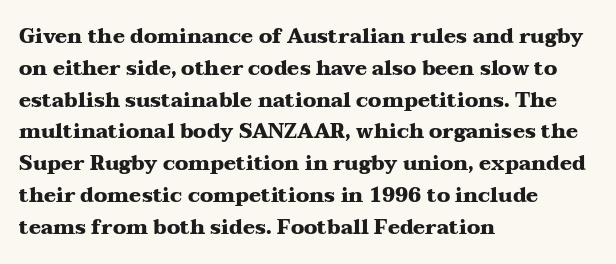
Upright lettering throughout. The foot of each line stays bare and open. Line spacing here is normal. The letters sit at their default tracking, neither squeezed nor spread. The setting favours the left margin, as ordinary paragraphs usually do. These words are printed bold, with thick strokes throughout.
